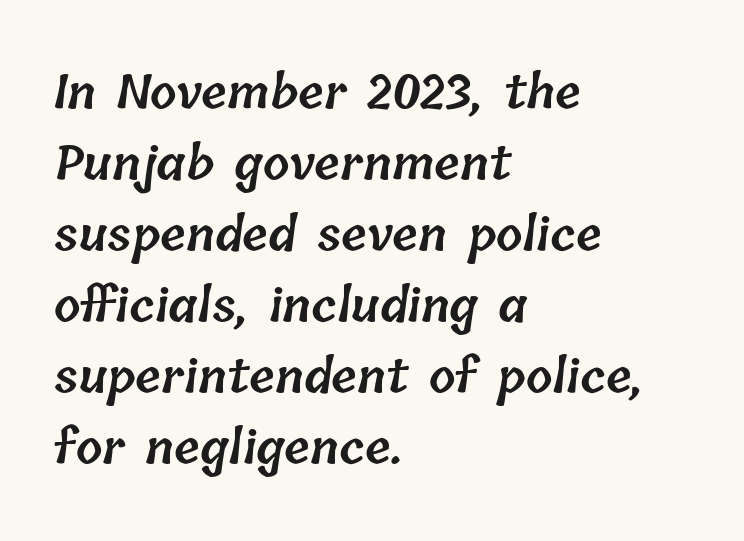
The passage shown is not underscored anywhere. I'd describe the lettering as semibold — firm but not a full bold. Glyph-to-glyph distance matches everyday printed text. The rendering anchors every line to the left-hand side.
